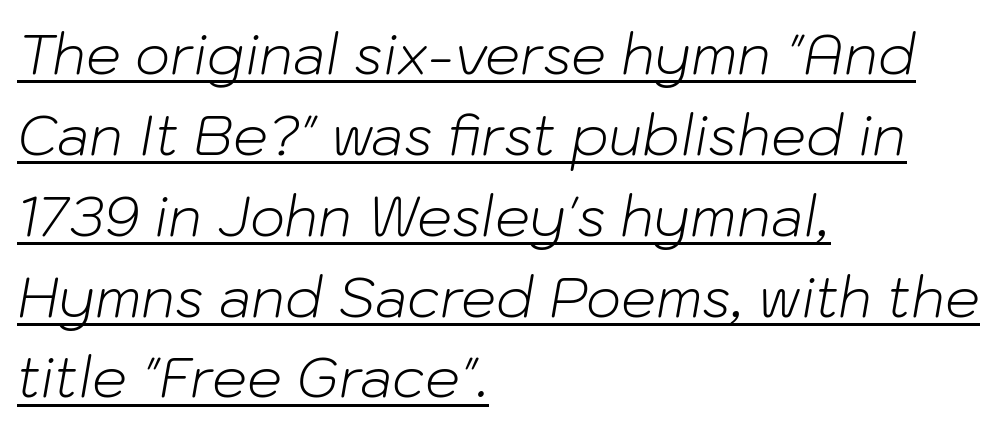
{"italic": "yes", "lean": "right", "slant_degrees": 10, "bold": "no", "weight": "light", "width": "normal", "stroke_contrast": "low", "x_height": "medium", "monospaced": "no", "underline": "yes", "align": "left", "line_spacing": "normal", "line_spacing_ratio": 1.47, "letter_spacing": "normal", "letter_spacing_em": 0.0, "glyph_px": 55}
